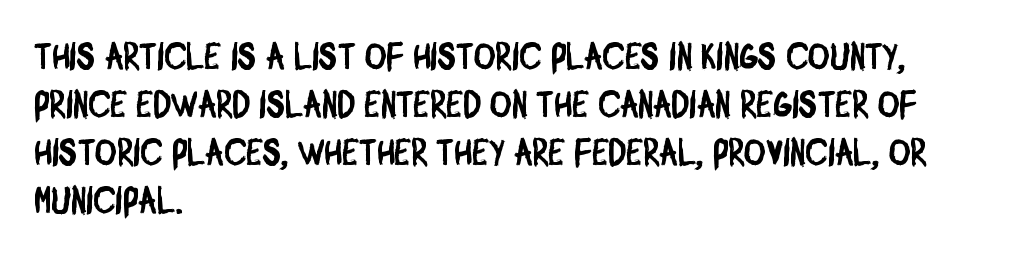
Q: Is the typeface a serif or a sans-serif typeface? A: Sans-serif.
Q: Is the text underlined? A: No.
Q: How is the paragraph aligned? A: Left-aligned.
Q: Is the spacing between letters normal or unusually wide? A: Normal.
Q: Is the spacing between lines tight, normal or loose? A: Normal.
Q: Width (condensed, normal, or wide)? A: Condensed.
Q: Stroke contrast? A: Low.
Q: x-height? A: Large.
Q: Monospaced? A: No.
